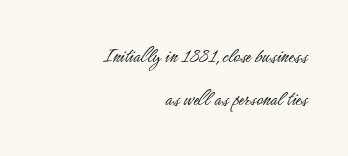
Casual observation: everything's shoved over to the right. Nothing unusual about the tracking: characters are spaced as the font intends. Interline gaps are noticeably wide in this sample.
